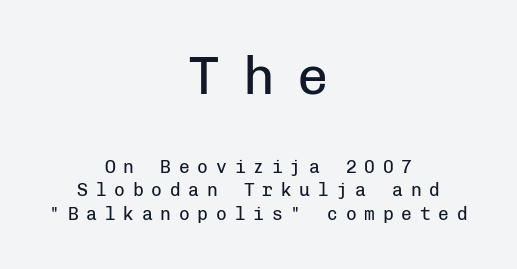
{"serif": "no", "italic": "no", "bold": "no", "weight": "regular", "width": "normal", "stroke_contrast": "low", "x_height": "medium", "monospaced": "yes", "underline": "no", "align": "center", "line_spacing": "normal", "line_spacing_ratio": 1.31, "letter_spacing": "wide", "letter_spacing_em": 0.43, "larger_block": "first", "size_ratio": 2.94, "glyph_px": 53}
